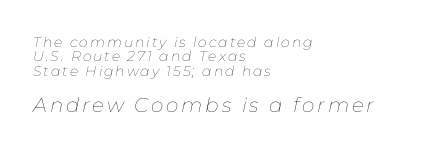
This rendering features lettering with no underline. Leftover space on each line is placed entirely after the last word. Style check: oblique. The following chunk of copy outweighs the initial chunk in type size. Vertical spacing — tight. A quiet, ordinary-to-light weight characterises the typeface.
